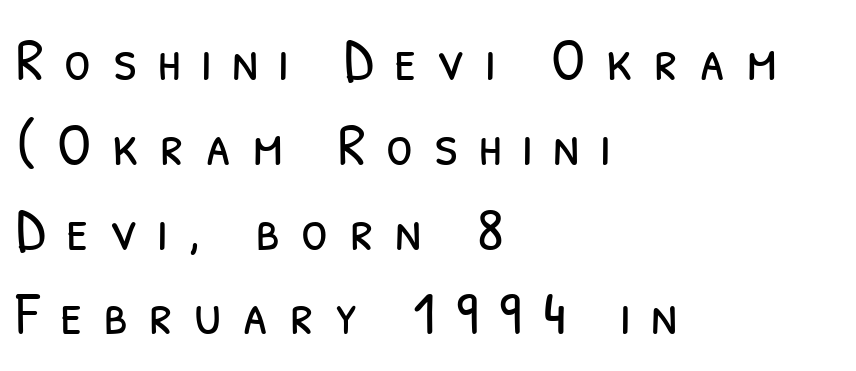
The image shows 61 px light, condensed sans-serif type; set left-aligned, normal line spacing (1.39x), unusually wide letter spacing (+0.34 em), not underlined; low stroke contrast and a medium x-height.
